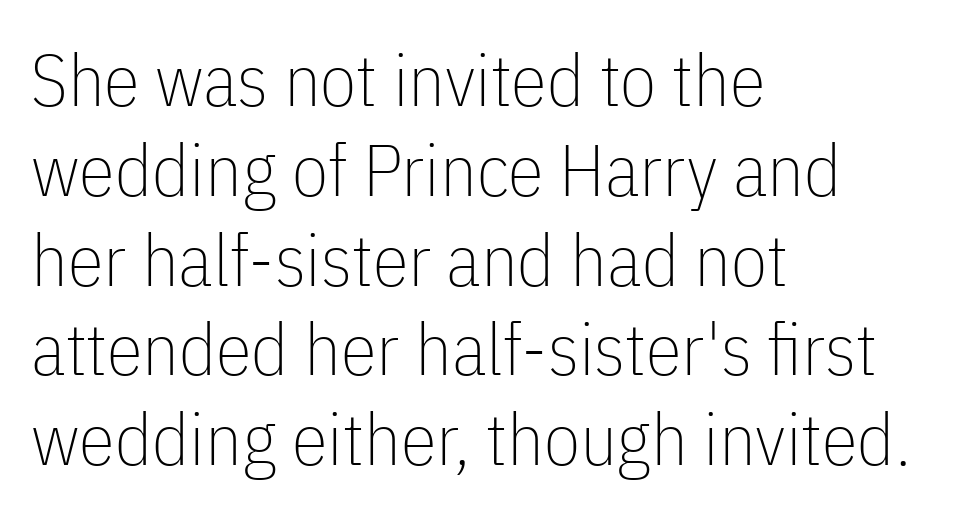
Q: Is the text bold? A: No.
Q: Is the text italic (slanted)? A: No, it is upright.
Q: Is the typeface a serif or a sans-serif typeface? A: Sans-serif.
Q: Is the text underlined? A: No.
Q: How is the paragraph aligned? A: Left-aligned.
Q: Is the spacing between letters normal or unusually wide? A: Normal.
Q: Width (condensed, normal, or wide)? A: Condensed.
Q: Stroke contrast? A: Low.
Q: x-height? A: Medium.
Q: Monospaced? A: No.
